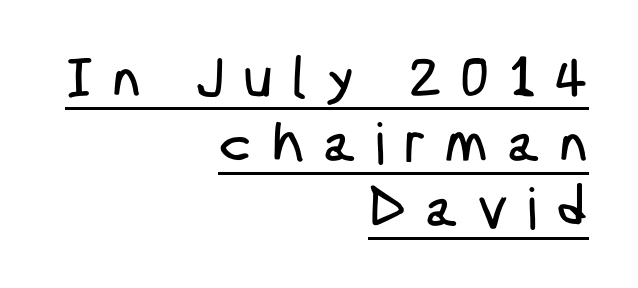
A rule runs beneath these lines of type. Alignment: flush right. Spacing between characters has been opened up far beyond the box default. The leading is snug, giving the passage a crowded texture. Note: no serifs on the glyphs.
